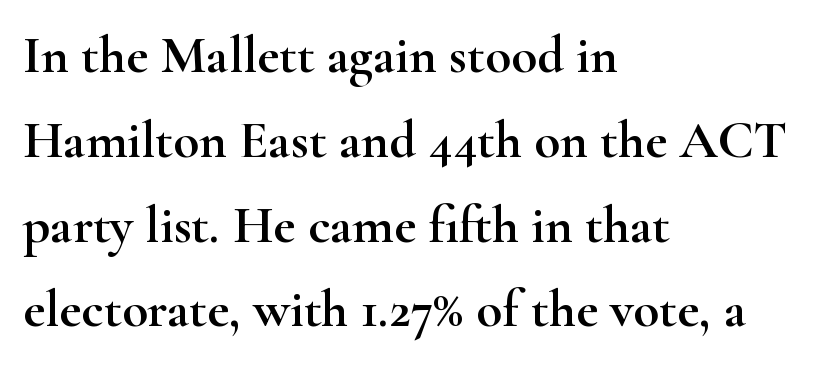
The image shows 53 px wide serif type, upright; set left-aligned, normal line spacing (1.6x), normal letter spacing, not underlined; high stroke contrast and a small x-height.
